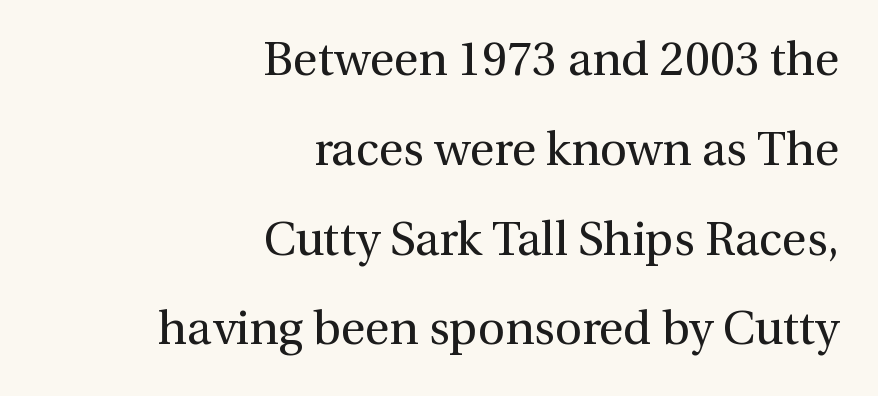
Q: Is the text bold? A: No.
Q: Is the text italic (slanted)? A: No, it is upright.
Q: Is the typeface a serif or a sans-serif typeface? A: Serif.
Q: Is the text underlined? A: No.
Q: How is the paragraph aligned? A: Right-aligned.
Q: Is the spacing between letters normal or unusually wide? A: Normal.
Q: Is the spacing between lines tight, normal or loose? A: Loose.
Q: Width (condensed, normal, or wide)? A: Normal.
Q: Stroke contrast? A: Medium.
Q: x-height? A: Medium.
Q: Monospaced? A: No.
